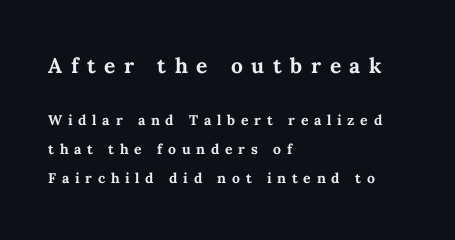
Q: Is the text bold? A: Yes.
Q: Is the text italic (slanted)? A: No, it is upright.
Q: Is the text underlined? A: No.
Q: How is the paragraph aligned? A: Left-aligned.
Q: Is the spacing between letters normal or unusually wide? A: Unusually wide.
Q: Is the spacing between lines tight, normal or loose? A: Loose.
Q: Which block of text is set in a larger size, the first (top) or the second (bottom)? A: The first (top) one.
